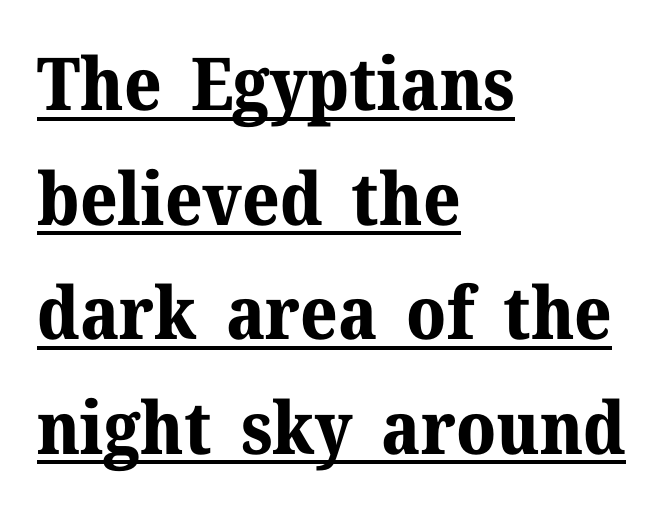
{"serif": "yes", "italic": "no", "bold": "yes", "weight": "bold", "width": "normal", "stroke_contrast": "medium", "x_height": "medium", "monospaced": "no", "underline": "yes", "align": "left", "line_spacing": "normal", "line_spacing_ratio": 1.57, "letter_spacing": "normal", "letter_spacing_em": 0.0, "glyph_px": 73}
